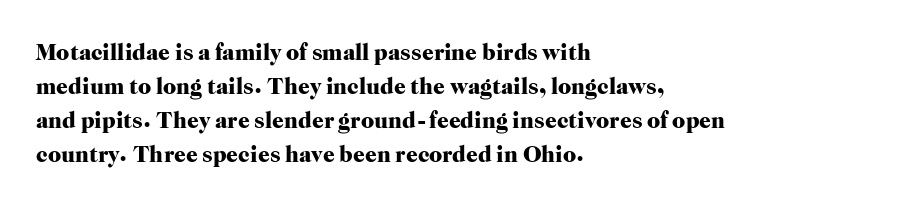
The strip under each line holds only bare page. How are the letters spaced? Ordinarily, with no added tracking. Line spacing here is normal. This rendering uses left alignment, leaving the right contour irregular. When letters stand straight like this, we call the style roman or upright. The rendering uses a bold face; every stroke is thick and dark.
